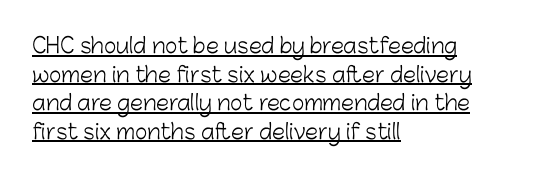
The image shows 21 px text type, upright; set left-aligned, normal line spacing (1.36x), normal letter spacing, underlined.
